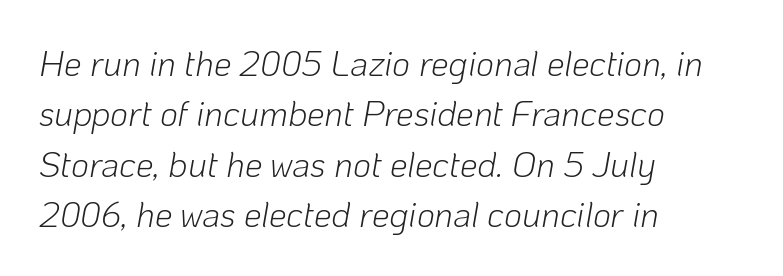
{"italic": "yes", "lean": "right", "slant_degrees": 10, "bold": "no", "weight": "light", "width": "normal", "stroke_contrast": "low", "x_height": "medium", "monospaced": "no", "underline": "no", "align": "left", "line_spacing": "normal", "line_spacing_ratio": 1.44, "letter_spacing": "normal", "letter_spacing_em": 0.0, "glyph_px": 35}
